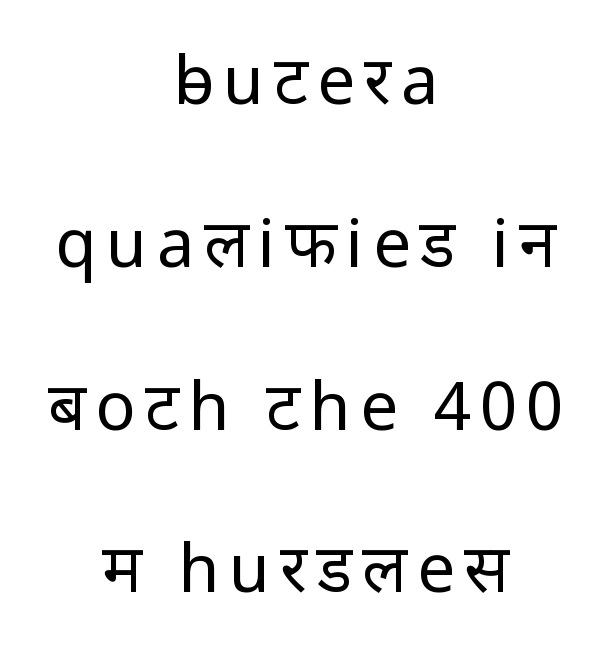
Notice the wide empty band between every row — that's loose leading. Beneath every word, the page is bare. Looks like regular typesetting: each glyph gets only the width it needs. Think standard paragraph weight, or any step lighter than that. The characters display no serif detailing; their extremities are plain. Ascenders rise straight up at ninety degrees.
